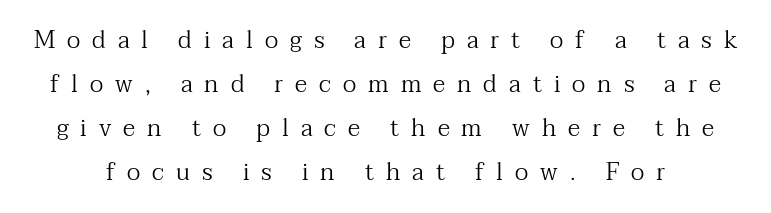
Q: Is the text bold? A: No.
Q: Is the text italic (slanted)? A: No, it is upright.
Q: Is the text underlined? A: No.
Q: Is the spacing between letters normal or unusually wide? A: Unusually wide.
